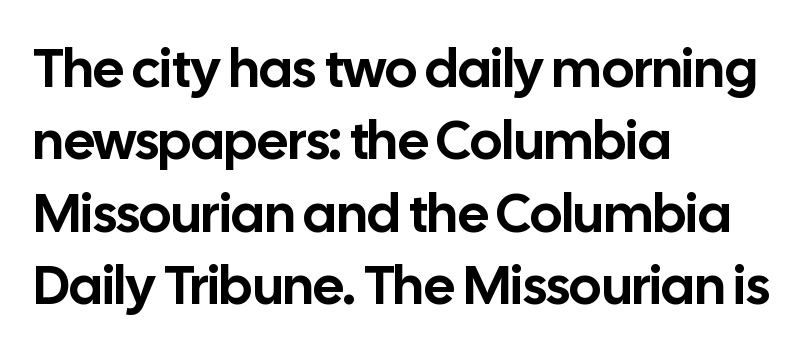
The image shows 54 px sans-serif type, upright; set left-aligned, normal line spacing (1.34x), normal letter spacing, not underlined; low stroke contrast and a medium x-height.
